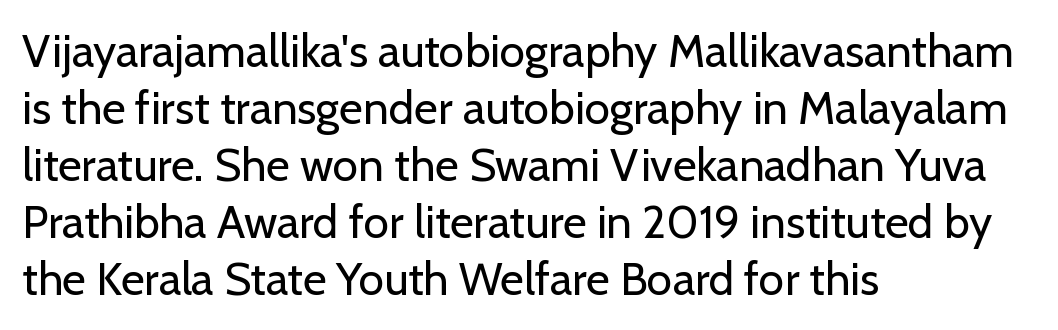
Q: Is the text bold? A: No.
Q: Is the text italic (slanted)? A: No, it is upright.
Q: Is the typeface a serif or a sans-serif typeface? A: Sans-serif.
Q: Is the text underlined? A: No.
Q: How is the paragraph aligned? A: Left-aligned.
Q: Is the spacing between letters normal or unusually wide? A: Normal.
Q: Width (condensed, normal, or wide)? A: Normal.
Q: Stroke contrast? A: Low.
Q: x-height? A: Medium.
Q: Monospaced? A: No.
